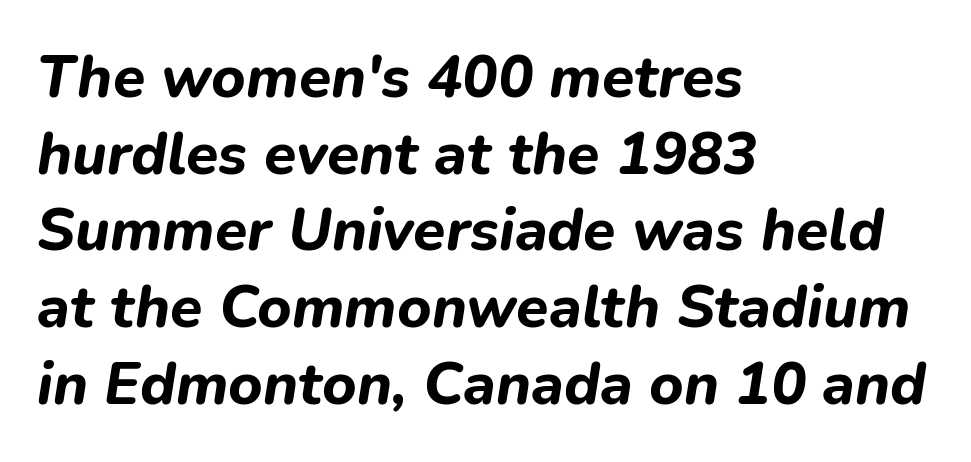
{"italic": "yes", "lean": "right", "slant_degrees": 9, "bold": "yes", "weight": "bold", "width": "normal", "stroke_contrast": "low", "x_height": "medium", "monospaced": "no", "underline": "no", "align": "left", "line_spacing": "normal", "line_spacing_ratio": 1.3, "letter_spacing": "normal", "letter_spacing_em": 0.0, "glyph_px": 59}
